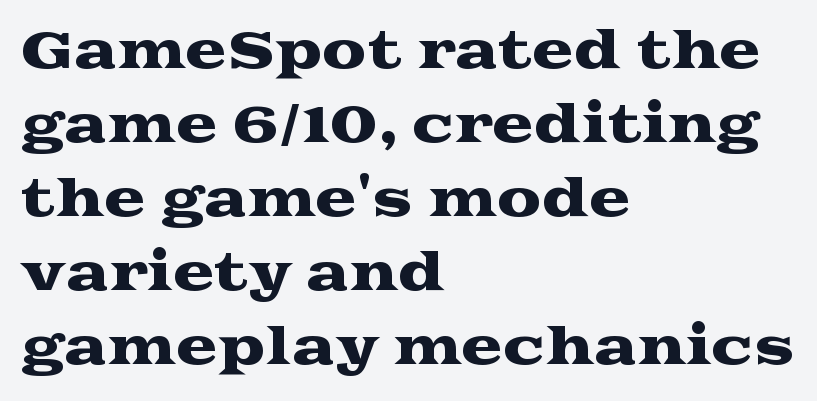
The image shows 50 px wide serif type, upright; set left-aligned, normal line spacing (1.48x), normal letter spacing, not underlined; medium stroke contrast and a medium x-height.
